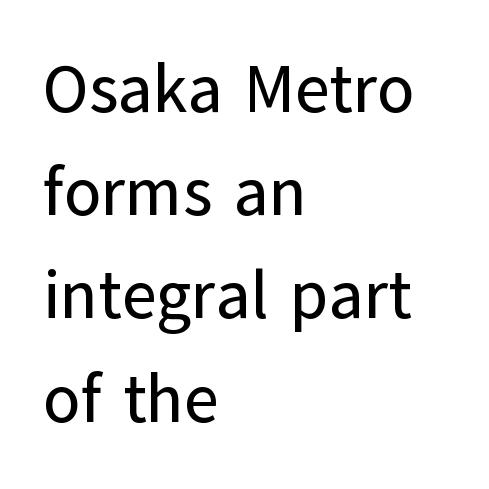
Whoever set this chose a conventional vertical rhythm. Look at the tracking — it's just the regular setting, nothing added. You could not count columns in this text — the font is proportionally spaced. Horizontally, the lines are justified to the leading edge only.
